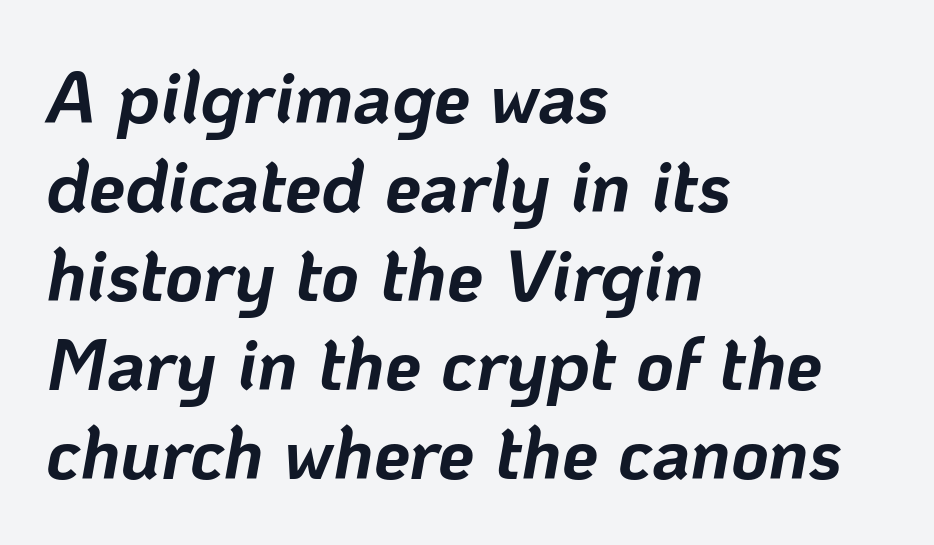
Bold? Absolutely — the strokes are thick and heavy. Observe the lean: these are italic letterforms. Has an underline been added? It has not. You could not count columns in this text — the font is proportionally spaced. Teacher's note: observe the even left margin — that is flush-left alignment.
